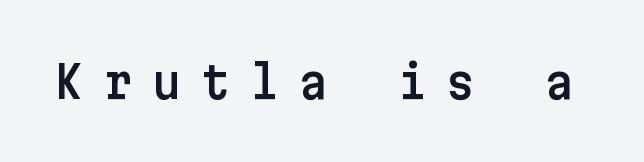
Q: Is the text italic (slanted)? A: No, it is upright.
Q: Is the typeface a serif or a sans-serif typeface? A: Sans-serif.
Q: Is the text underlined? A: No.
Q: Is the spacing between letters normal or unusually wide? A: Unusually wide.
Q: Width (condensed, normal, or wide)? A: Normal.
Q: Stroke contrast? A: Low.
Q: x-height? A: Medium.
